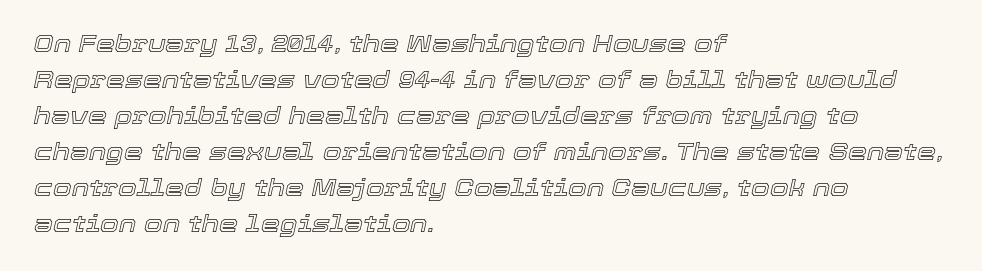
The image shows 24 px text type, italic (leaning right); set left-aligned, normal line spacing (1.5x), normal letter spacing, not underlined.
